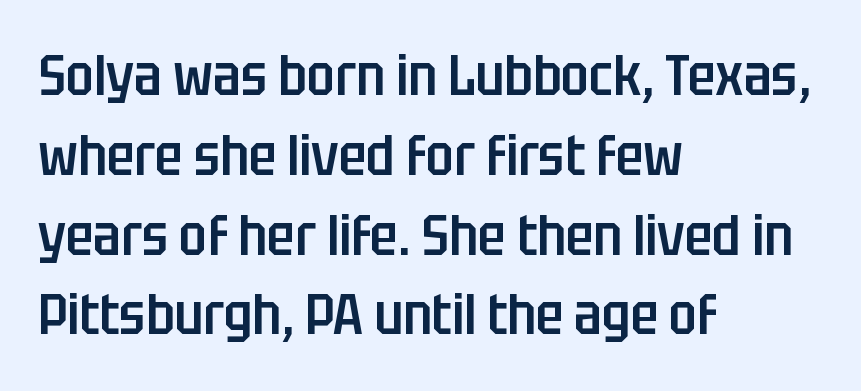
Short note: letters normally spaced. Semibold letterforms, between regular and bold. Spacing verdict: proportional, widths tailored to each character. Leftover space on each line is placed entirely after the last word. The space directly below the letters is spotless. When letters stand straight like this, we call the style roman or upright.
